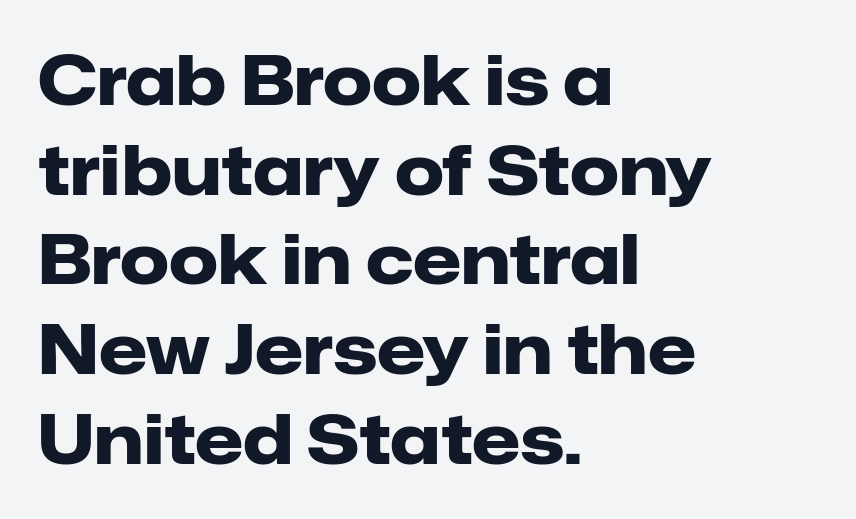
Q: Is the text bold? A: Yes.
Q: Is the text italic (slanted)? A: No, it is upright.
Q: Is the typeface a serif or a sans-serif typeface? A: Sans-serif.
Q: Is the text underlined? A: No.
Q: How is the paragraph aligned? A: Left-aligned.
Q: Is the spacing between letters normal or unusually wide? A: Normal.
Q: Is the spacing between lines tight, normal or loose? A: Normal.
Q: Width (condensed, normal, or wide)? A: Normal.
Q: Stroke contrast? A: Low.
Q: x-height? A: Medium.
Q: Monospaced? A: No.
